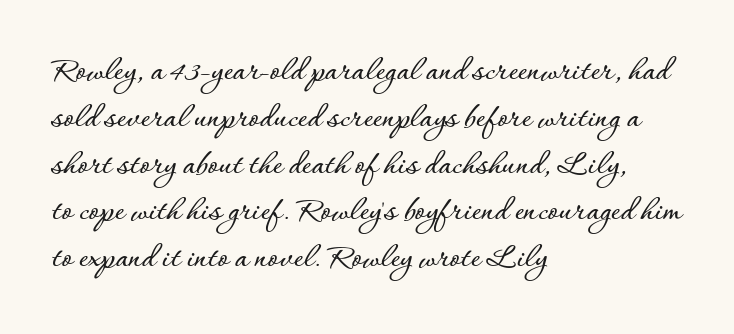
{"width": "normal", "stroke_contrast": "low", "x_height": "small", "monospaced": "no", "underline": "no", "align": "left", "line_spacing": "normal", "line_spacing_ratio": 1.3, "letter_spacing": "normal", "letter_spacing_em": 0.0, "glyph_px": 36}
